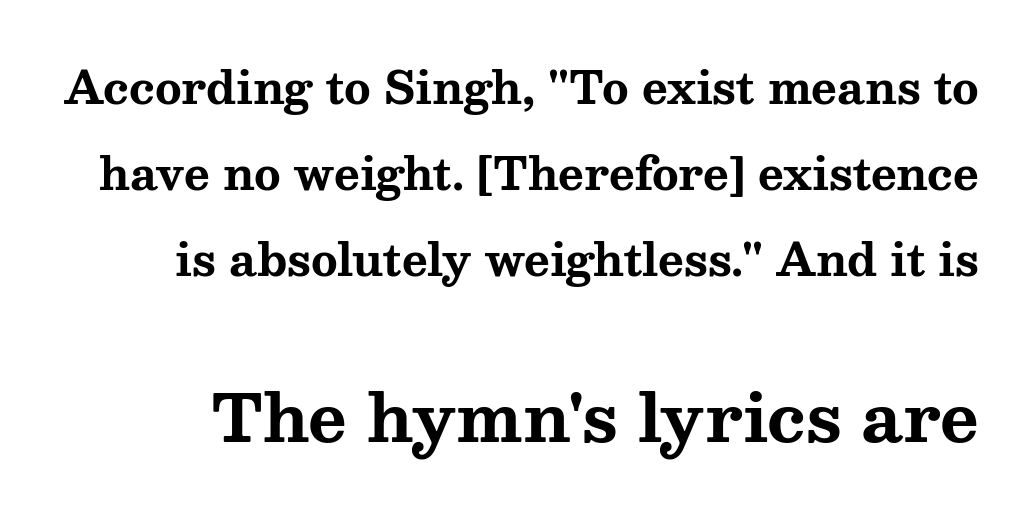
Widely set lines give the paragraph a tall, airy silhouette. Nobody drew a line under any word here. Note: smaller setting up top, larger setting below. Look at the stroke-to-counter ratio: heavy, a bold.
